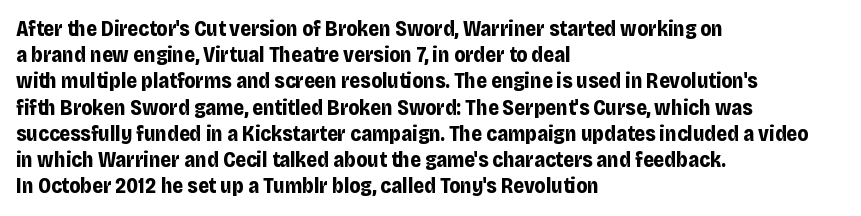
{"italic": "no", "bold": "yes", "underline": "no", "align": "left", "line_spacing": "normal", "line_spacing_ratio": 1.25, "letter_spacing": "normal", "letter_spacing_em": 0.0, "glyph_px": 21}
